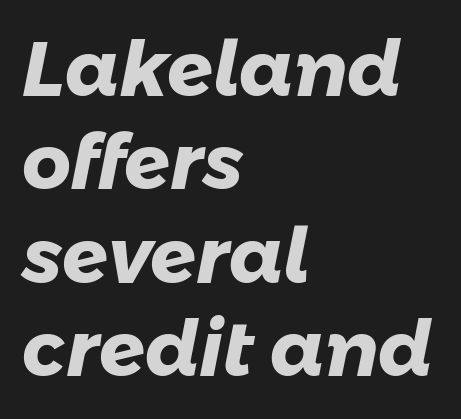
Q: Is the text bold? A: Yes.
Q: Is the typeface a serif or a sans-serif typeface? A: Sans-serif.
Q: Is the text underlined? A: No.
Q: How is the paragraph aligned? A: Left-aligned.
Q: Is the spacing between letters normal or unusually wide? A: Normal.
Q: Width (condensed, normal, or wide)? A: Normal.
Q: Stroke contrast? A: Low.
Q: x-height? A: Medium.
Q: Monospaced? A: No.
